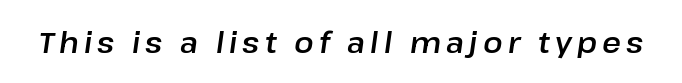
Nobody drew a line under any word here. Emphasis-style slanted type is in use. This sample has the flowing, uneven cadence of proportional lettering.
